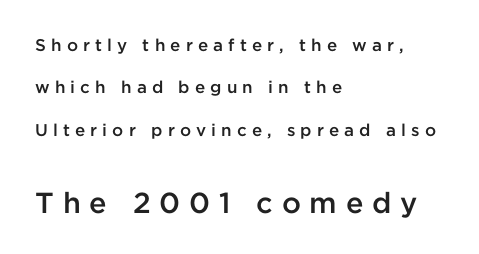
The image shows 29 px semibold sans-serif type, upright; set left-aligned, loose line spacing (2.5x), unusually wide letter spacing (+0.3 em), not underlined; the second (bottom) block is 1.71x larger; low stroke contrast and a medium x-height.
